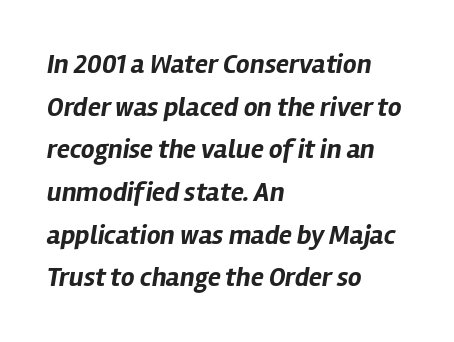
{"italic": "yes", "lean": "right", "slant_degrees": 12, "bold": "yes", "underline": "no", "align": "left", "line_spacing": "normal", "line_spacing_ratio": 1.58, "letter_spacing": "normal", "letter_spacing_em": 0.0, "glyph_px": 27}
